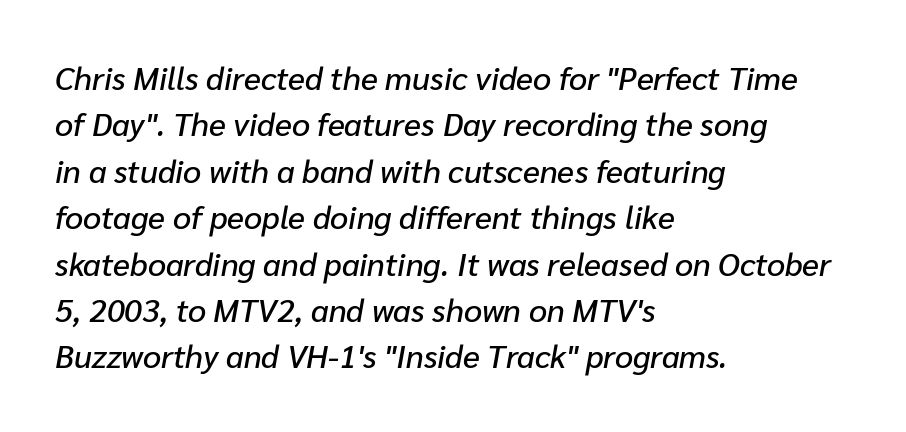
Standard letterfit; no display-style spreading of the glyphs. Notice how the passage keeps a crisp vertical edge on the left only. Only glyphs here, with clear space below each row. Rendered with sloped, italic letterforms.
